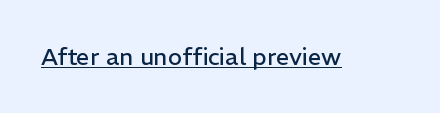
The image shows 24 px text type, upright; set normal letter spacing, underlined.
